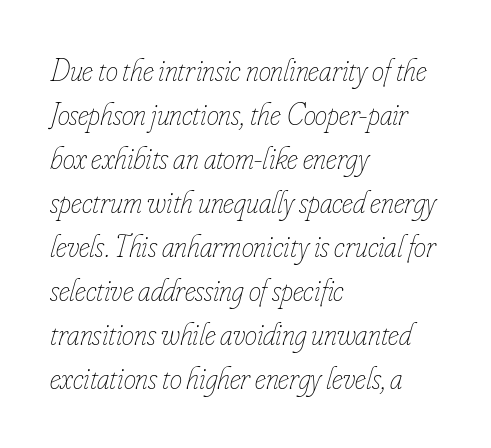
Q: Is the text bold? A: No.
Q: Is the text italic (slanted)? A: Yes, it leans right by about 16 degrees.
Q: Is the text underlined? A: No.
Q: How is the paragraph aligned? A: Left-aligned.
Q: Is the spacing between letters normal or unusually wide? A: Normal.
Q: Is the spacing between lines tight, normal or loose? A: Normal.
Q: Width (condensed, normal, or wide)? A: Condensed.
Q: Stroke contrast? A: Low.
Q: x-height? A: Small.
Q: Monospaced? A: No.
